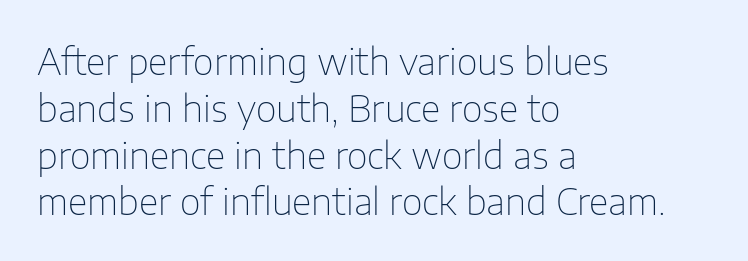
Note: no serifs on the glyphs. Here the designer chose a conventional face with non-uniform glyph widths. Descender tails drop into unmarked territory. Compared with a centered layout, this one pins lines to the left instead. You could call the tracking neutral — neither tight nor loose. One glance says typical: line gaps are just what's usual.
